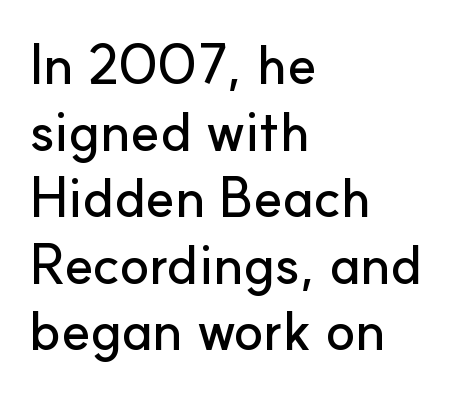
The image shows 55 px sans-serif type, upright; set left-aligned, line spacing 1.21x, normal letter spacing, not underlined; low stroke contrast and a small x-height.
